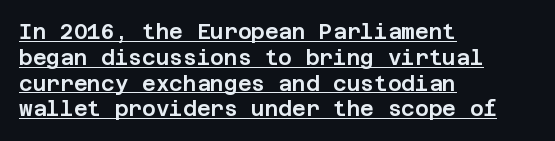
Unlike italic type, these characters show no tilt at all. Descenders here cross a horizontal rule under the line. This rendering uses left alignment, leaving the right contour irregular. The tracking reads as untouched default to a designer's eye.
